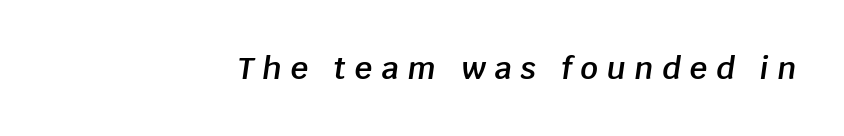
Is this a fixed-width face? No — the glyphs have proportional, varying widths. The face used here is rendered with a markedly widened letterfit. Italic: yes, the glyphs are oblique. The strokes are fattened partway — semibold, not bold.
